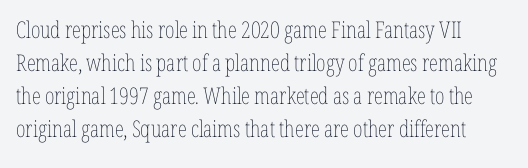
Honestly, the row spacing looks completely unremarkable. Caption: face not bold, strokes unweighted. Posture: vertical. This rendering features lettering with no underline. The setting favours the left margin, as ordinary paragraphs usually do.
